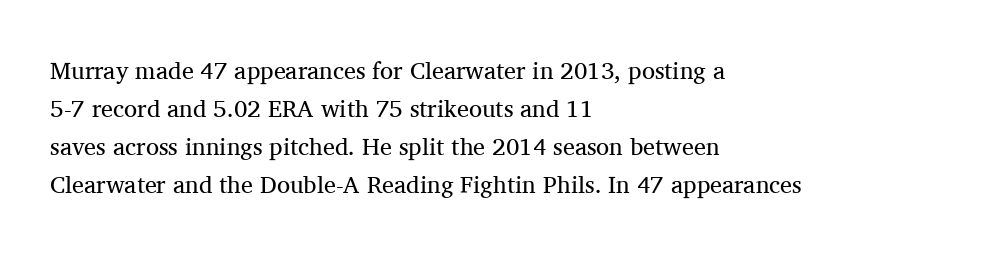
{"italic": "no", "bold": "no", "underline": "no", "align": "left", "line_spacing": "normal", "line_spacing_ratio": 1.59, "letter_spacing": "normal", "letter_spacing_em": 0.0, "glyph_px": 24}
